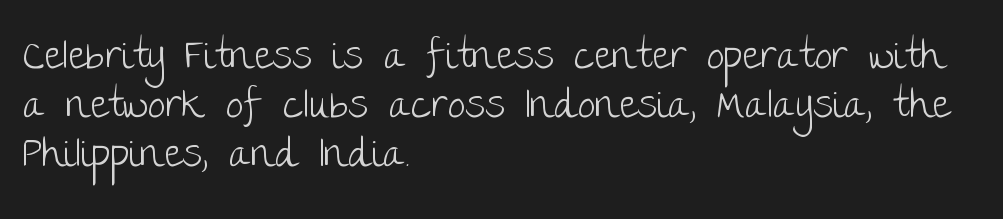
The image shows 40 px light sans-serif type, upright; set left-aligned, line spacing 1.22x, normal letter spacing, not underlined; low stroke contrast and a large x-height.
